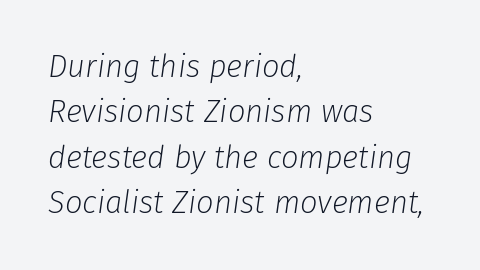
Regarding leading, the lines here are spaced in the standard way. Lines of text with bare space underneath. One-word summary of the alignment: left. A typesetter would call this proportional, since set widths differ per character. There is no visible air inserted between adjacent glyphs.
